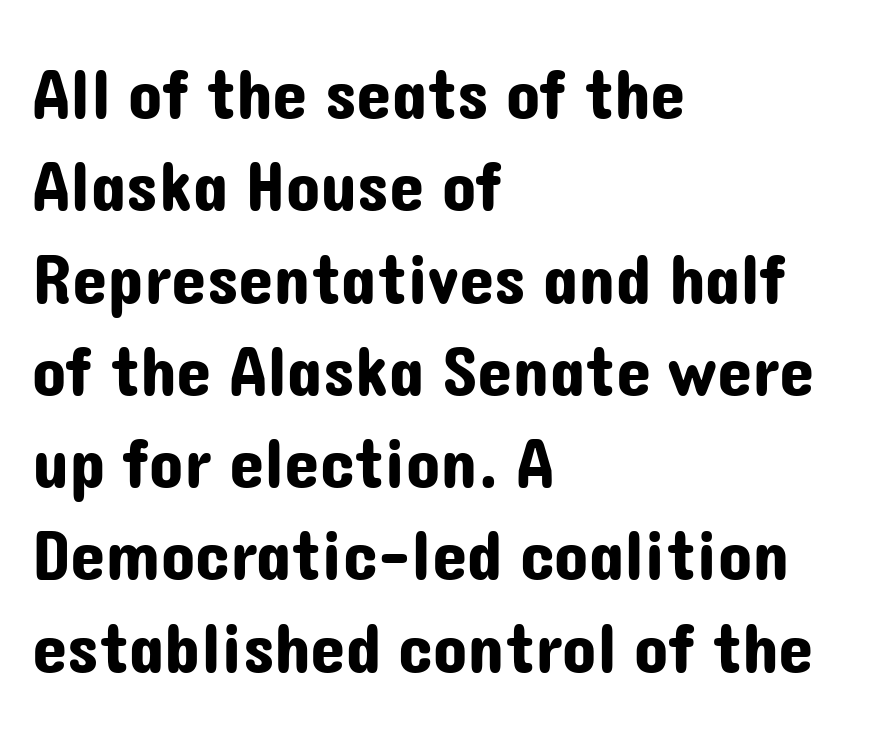
A roman cut, with each character standing at attention. Regular leading. Spacing verdict: proportional, widths tailored to each character. The passage shown is not underscored anywhere.
